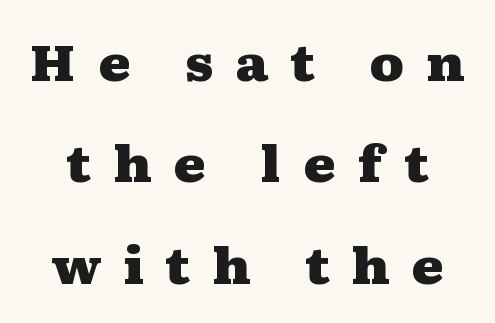
Q: Is the text bold? A: Yes.
Q: Is the text italic (slanted)? A: No, it is upright.
Q: Is the typeface a serif or a sans-serif typeface? A: Serif.
Q: Is the text underlined? A: No.
Q: Is the spacing between letters normal or unusually wide? A: Unusually wide.
Q: Is the spacing between lines tight, normal or loose? A: Loose.
Q: Width (condensed, normal, or wide)? A: Wide.
Q: Stroke contrast? A: Medium.
Q: x-height? A: Medium.
Q: Monospaced? A: No.
